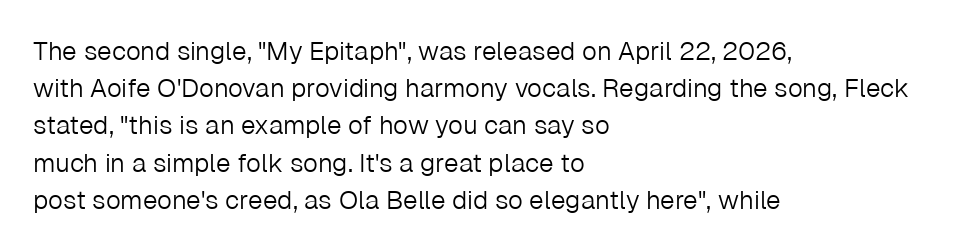
The rendering anchors every line to the left-hand side. A clean baseline with only descenders dipping below it. No chunkiness to these letters — they're not bold. Leading matches the norm, producing a regular column. Ascenders rise straight up at ninety degrees. Nobody touched the tracking dial on this one.
